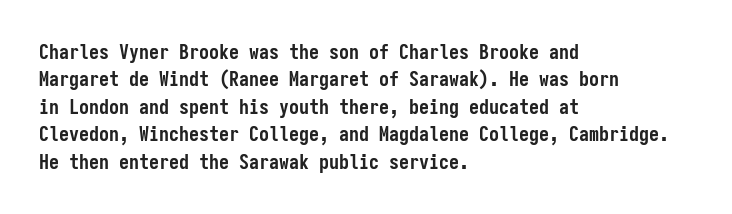
Q: Is the text bold? A: Yes.
Q: Is the text italic (slanted)? A: No, it is upright.
Q: Is the text underlined? A: No.
Q: How is the paragraph aligned? A: Left-aligned.
Q: Is the spacing between letters normal or unusually wide? A: Normal.
Q: Is the spacing between lines tight, normal or loose? A: Normal.
